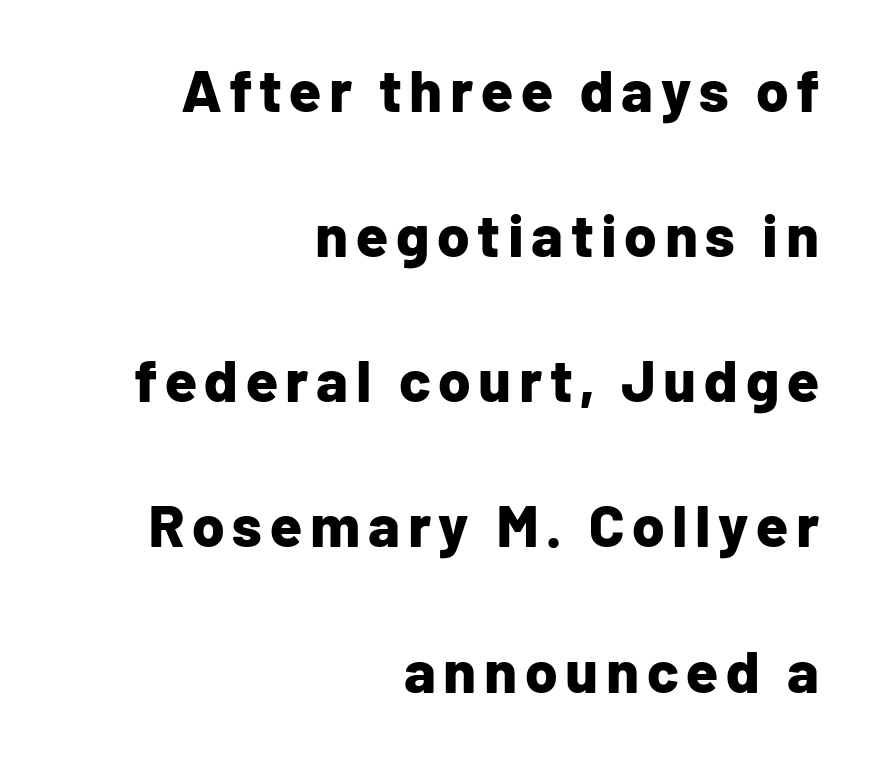
{"serif": "no", "italic": "no", "bold": "yes", "weight": "bold", "width": "normal", "stroke_contrast": "low", "x_height": "medium", "monospaced": "no", "underline": "no", "align": "right", "line_spacing": "loose", "line_spacing_ratio": 2.46, "glyph_px": 59}
